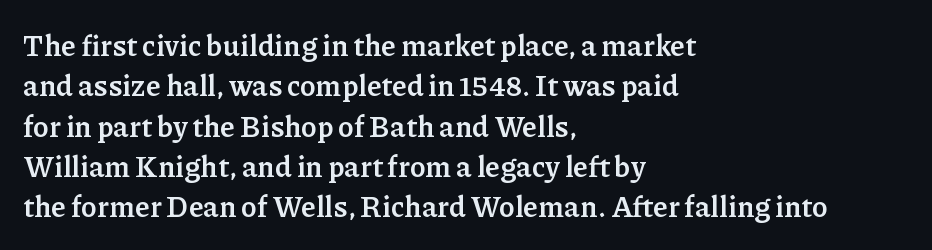
{"serif": "yes", "italic": "no", "bold": "yes", "weight": "semibold", "width": "normal", "stroke_contrast": "low", "x_height": "medium", "monospaced": "no", "underline": "no", "align": "left", "line_spacing": "normal", "line_spacing_ratio": 1.39, "letter_spacing": "normal", "letter_spacing_em": 0.0, "glyph_px": 29}
